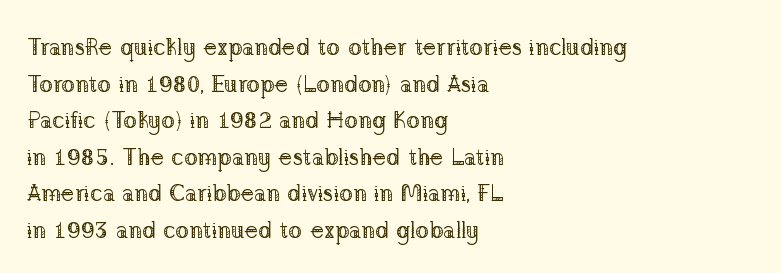
{"italic": "no", "bold": "no", "underline": "no", "align": "left", "line_spacing": "normal", "line_spacing_ratio": 1.59, "letter_spacing": "normal", "letter_spacing_em": 0.0, "glyph_px": 23}
